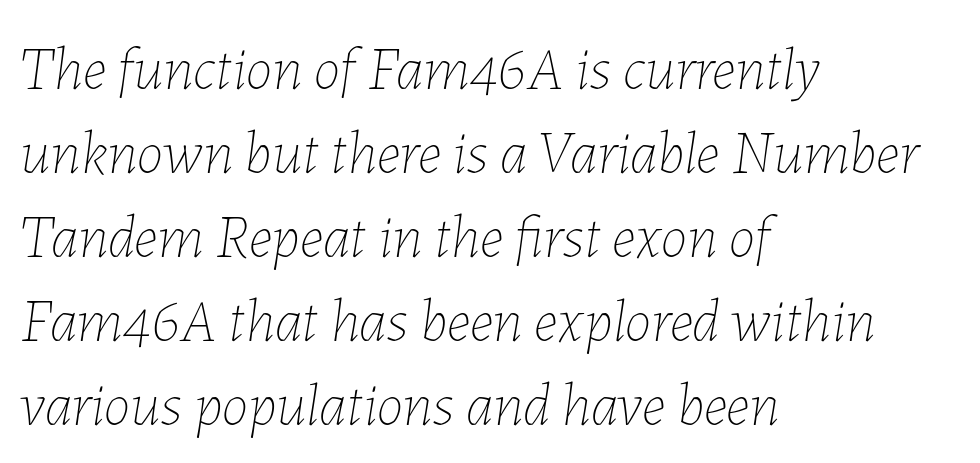
Q: Is the text bold? A: No.
Q: Is the text italic (slanted)? A: Yes, it leans right by about 7 degrees.
Q: Is the text underlined? A: No.
Q: How is the paragraph aligned? A: Left-aligned.
Q: Is the spacing between letters normal or unusually wide? A: Normal.
Q: Is the spacing between lines tight, normal or loose? A: Normal.
Q: Width (condensed, normal, or wide)? A: Normal.
Q: Stroke contrast? A: Low.
Q: x-height? A: Medium.
Q: Monospaced? A: No.
